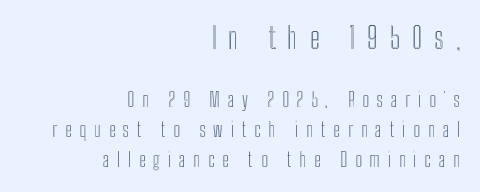
Is this a fixed-width face? No — the glyphs have proportional, varying widths. Anything drawn beneath the words? Only blank space. Upright lettering throughout. Is the lower block the larger one? No — the upper block carries the bigger type. All the whitespace from short lines collects on the left. Short note: letters widely spaced.
